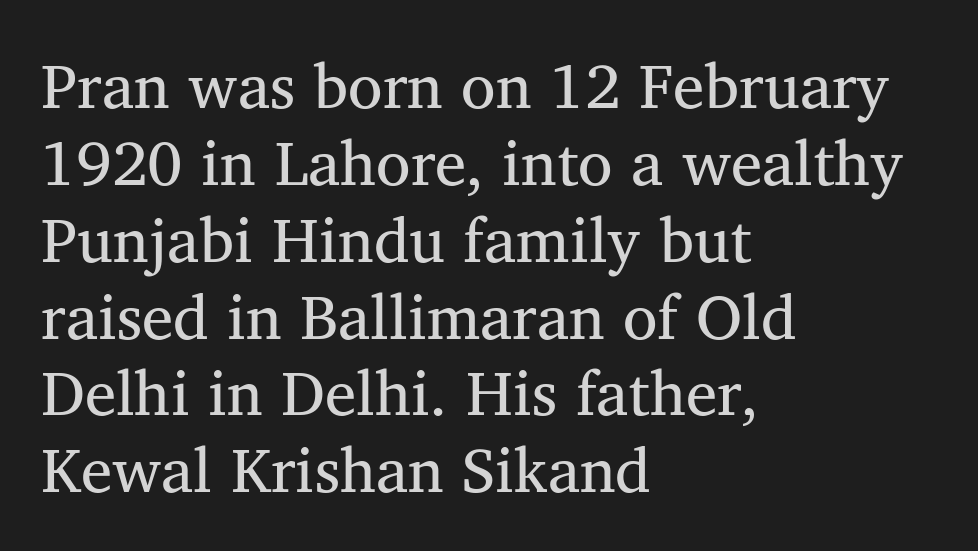
{"serif": "yes", "italic": "no", "bold": "no", "weight": "regular", "width": "normal", "stroke_contrast": "medium", "x_height": "medium", "monospaced": "no", "underline": "no", "align": "left", "line_spacing_ratio": 1.22, "letter_spacing": "normal", "letter_spacing_em": 0.0, "glyph_px": 63}
